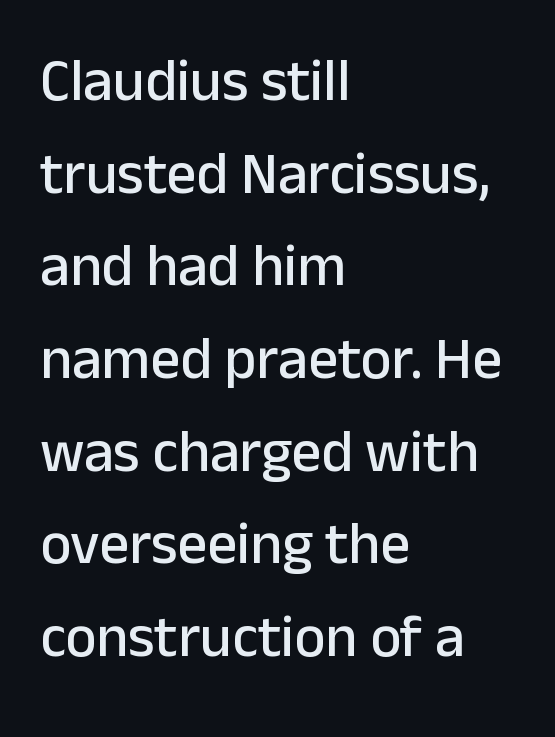
Successive baselines arrive at the customary interval. There is no visible air inserted between adjacent glyphs. The paragraph has a hard left edge and a soft right edge. The typography opts for an upright posture over an oblique one. Think of a printed novel: that variable character pitch is what you see here.
